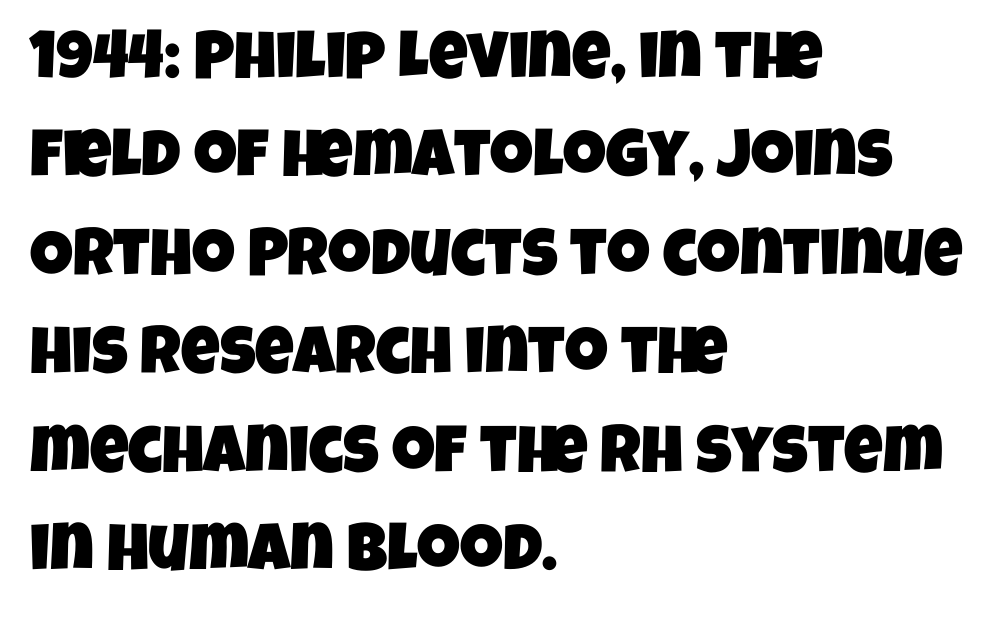
Q: Is the typeface a serif or a sans-serif typeface? A: Sans-serif.
Q: Is the text underlined? A: No.
Q: How is the paragraph aligned? A: Left-aligned.
Q: Is the spacing between letters normal or unusually wide? A: Normal.
Q: Is the spacing between lines tight, normal or loose? A: Normal.
Q: Width (condensed, normal, or wide)? A: Condensed.
Q: Stroke contrast? A: Low.
Q: x-height? A: Large.
Q: Monospaced? A: No.
